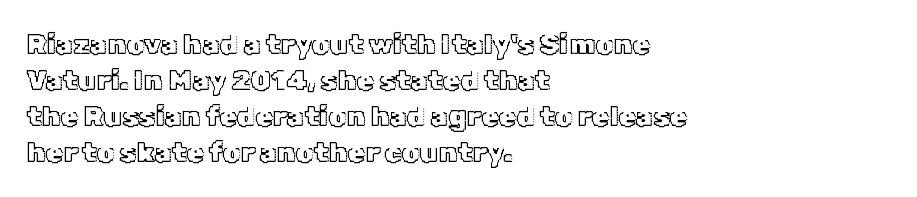
{"italic": "no", "width": "normal", "x_height": "medium", "monospaced": "no", "underline": "no", "align": "left", "line_spacing": "normal", "line_spacing_ratio": 1.29, "letter_spacing": "normal", "letter_spacing_em": 0.0, "glyph_px": 28}
